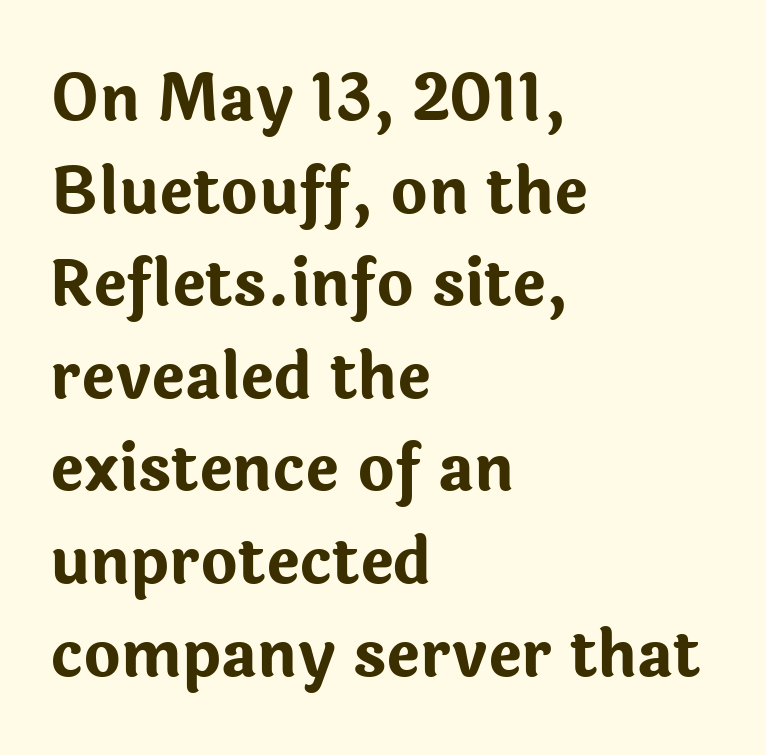
Does the leading feel generous? No, just average. The lettering stays uniformly vertical, giving the passage a roman look. Spacing verdict: proportional, widths tailored to each character. The typeface chosen for these lines omits serifs. The typesetter chose a ragged-right arrangement here. Compared with typical body copy, the letter spacing here is the same.
